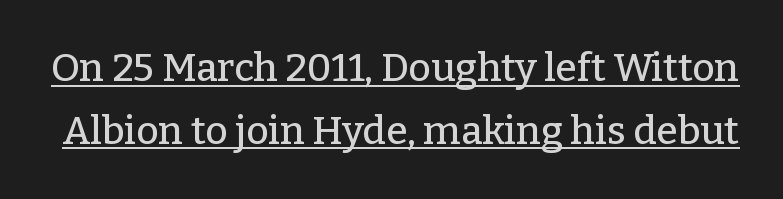
The image shows 39 px serif type, upright; set normal line spacing (1.61x), normal letter spacing, underlined; low stroke contrast and a medium x-height.
